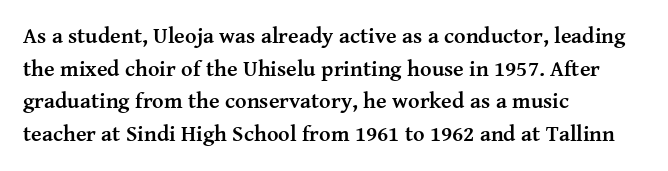
Q: Is the text bold? A: Yes.
Q: Is the text italic (slanted)? A: No, it is upright.
Q: Is the text underlined? A: No.
Q: How is the paragraph aligned? A: Left-aligned.
Q: Is the spacing between letters normal or unusually wide? A: Normal.
Q: Is the spacing between lines tight, normal or loose? A: Normal.
